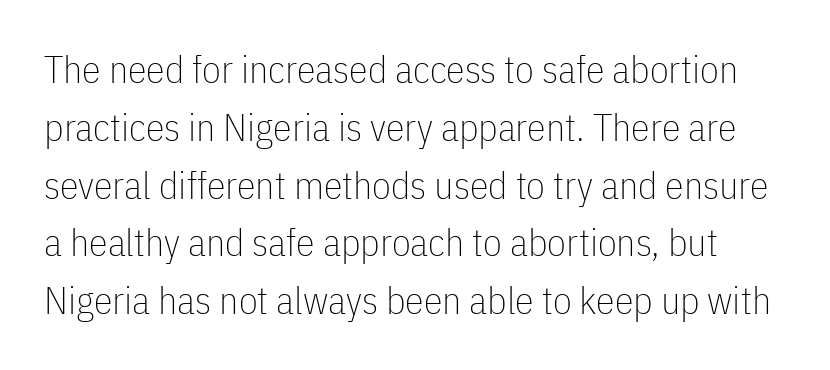
To sum up the face: it is a sans, with no serifs. One glance says typical: line gaps are just what's usual. Note the varied advance widths — an 'i' is clearly narrower than an 'm'. The letters stand straight up with perfectly vertical stems.
